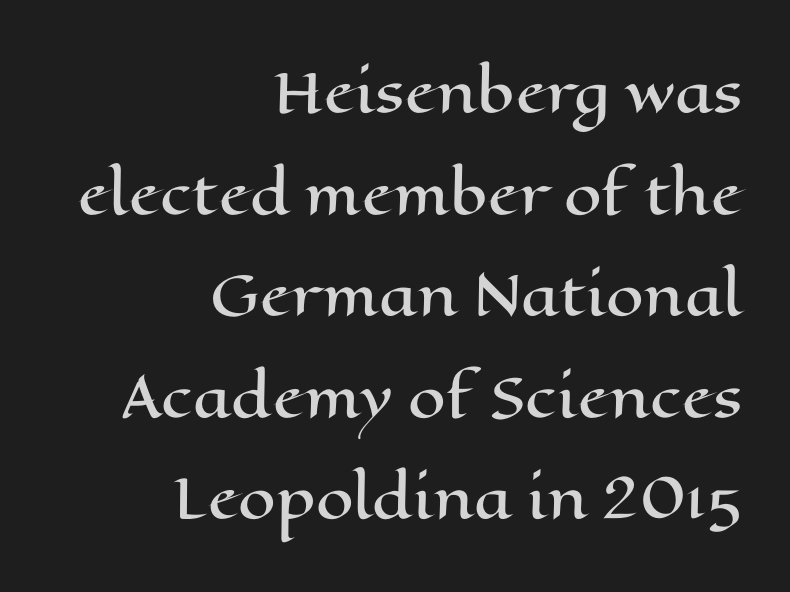
If you drew a ruler down the right edge, every line would touch it. A typesetter would call this proportional, since set widths differ per character. Short note: letters normally spaced. Every character sits straight up, as roman type does. No word sits above an underline.
